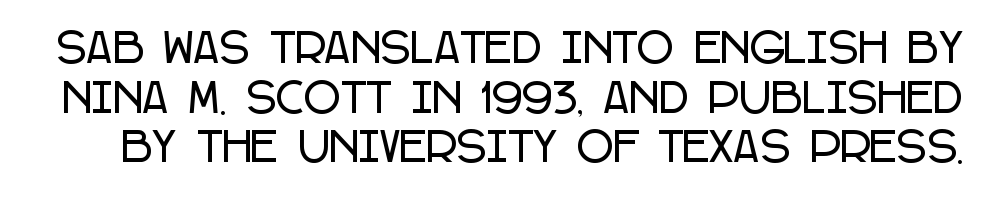
{"serif": "no", "italic": "no", "width": "condensed", "stroke_contrast": "low", "x_height": "large", "monospaced": "no", "underline": "no", "line_spacing_ratio": 1.24, "letter_spacing": "normal", "letter_spacing_em": 0.0, "glyph_px": 40}
